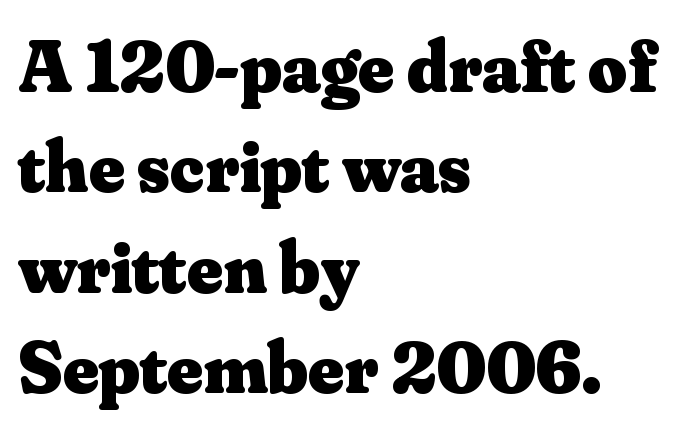
{"serif": "yes", "italic": "no", "bold": "yes", "weight": "heavy", "width": "normal", "stroke_contrast": "medium", "x_height": "small", "monospaced": "no", "underline": "no", "align": "left", "line_spacing": "normal", "line_spacing_ratio": 1.34, "letter_spacing": "normal", "letter_spacing_em": 0.0, "glyph_px": 75}
